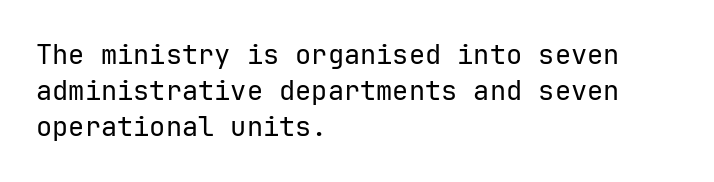
{"italic": "no", "bold": "no", "underline": "no", "align": "left", "line_spacing": "normal", "line_spacing_ratio": 1.34, "letter_spacing": "normal", "letter_spacing_em": 0.0, "glyph_px": 27}
